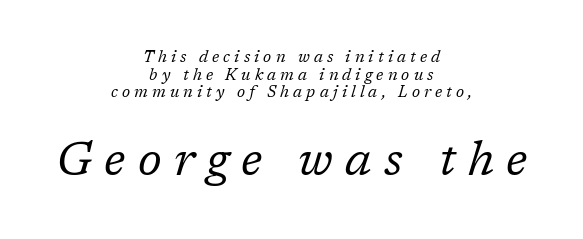
{"serif": "yes", "italic": "yes", "lean": "right", "slant_degrees": 17, "bold": "no", "weight": "regular", "width": "normal", "stroke_contrast": "low", "x_height": "medium", "monospaced": "no", "underline": "no", "align": "center", "line_spacing": "tight", "line_spacing_ratio": 1.1, "letter_spacing": "wide", "letter_spacing_em": 0.26, "larger_block": "second", "size_ratio": 2.94, "glyph_px": 47}
